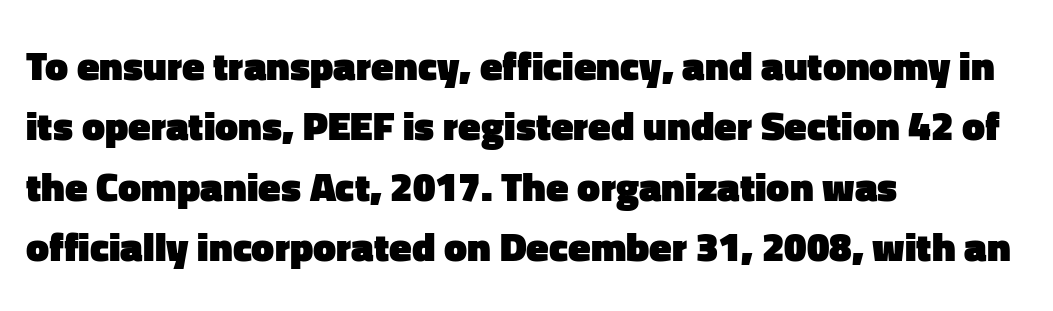
Q: Is the text bold? A: Yes.
Q: Is the text italic (slanted)? A: No, it is upright.
Q: Is the typeface a serif or a sans-serif typeface? A: Sans-serif.
Q: Is the text underlined? A: No.
Q: How is the paragraph aligned? A: Left-aligned.
Q: Is the spacing between letters normal or unusually wide? A: Normal.
Q: Is the spacing between lines tight, normal or loose? A: Normal.
Q: Width (condensed, normal, or wide)? A: Normal.
Q: Stroke contrast? A: Low.
Q: x-height? A: Medium.
Q: Monospaced? A: No.
